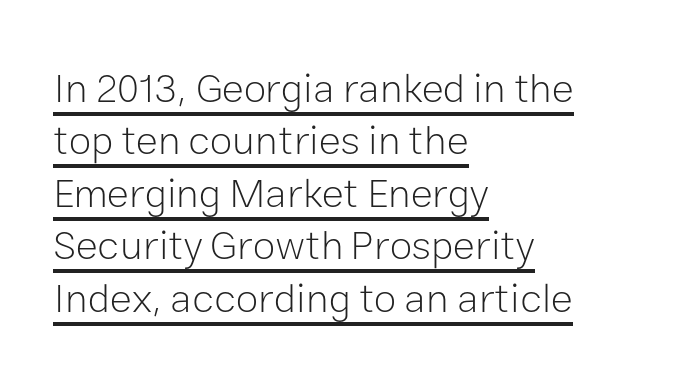
Q: Is the text bold? A: No.
Q: Is the text italic (slanted)? A: No, it is upright.
Q: Is the typeface a serif or a sans-serif typeface? A: Sans-serif.
Q: Is the text underlined? A: Yes.
Q: How is the paragraph aligned? A: Left-aligned.
Q: Is the spacing between letters normal or unusually wide? A: Normal.
Q: Is the spacing between lines tight, normal or loose? A: Normal.
Q: Width (condensed, normal, or wide)? A: Normal.
Q: Stroke contrast? A: Low.
Q: x-height? A: Medium.
Q: Monospaced? A: No.
